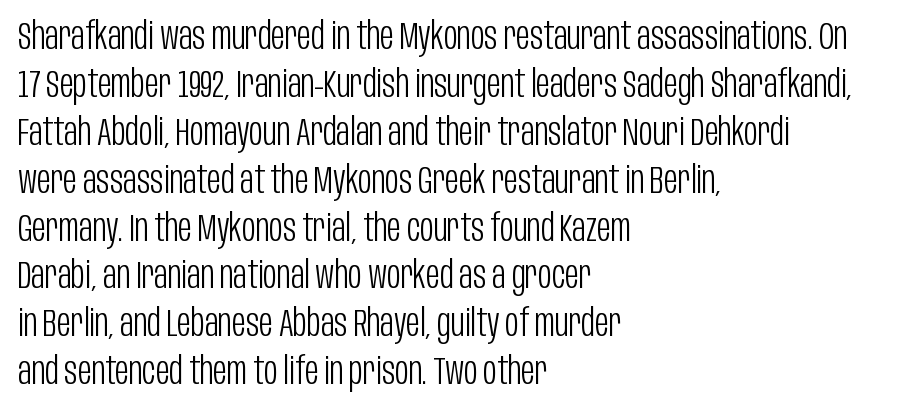
The image shows 38 px light, condensed sans-serif type, upright; set left-aligned, normal line spacing (1.26x), normal letter spacing, not underlined; low stroke contrast and a large x-height.
